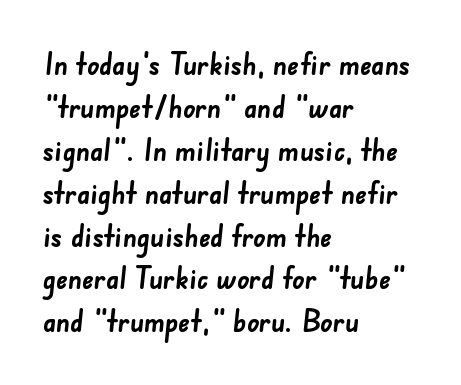
{"serif": "no", "bold": "yes", "weight": "semibold", "width": "normal", "stroke_contrast": "low", "x_height": "small", "monospaced": "no", "underline": "no", "align": "left", "line_spacing": "normal", "line_spacing_ratio": 1.43, "letter_spacing": "normal", "letter_spacing_em": 0.0, "glyph_px": 30}
